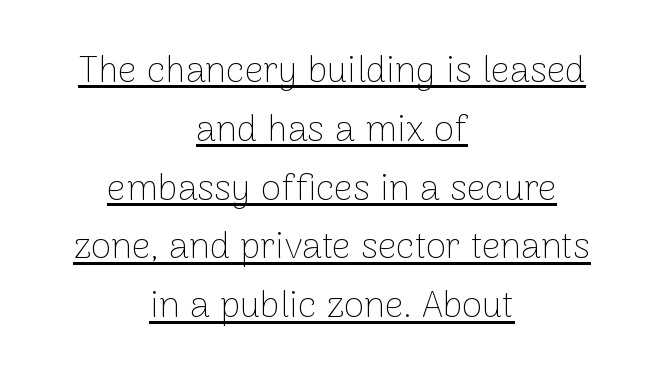
{"serif": "no", "italic": "no", "bold": "no", "weight": "thin", "width": "normal", "stroke_contrast": "low", "x_height": "medium", "monospaced": "no", "underline": "yes", "align": "center", "line_spacing": "normal", "line_spacing_ratio": 1.59, "letter_spacing": "normal", "letter_spacing_em": 0.0, "glyph_px": 37}
